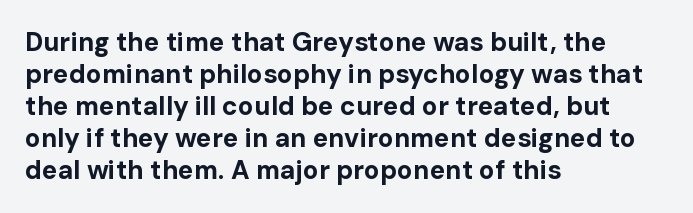
Alignment: flush left. A clean baseline with only descenders dipping below it. Vertical strokes here are truly vertical. Every letter is thick-stroked: bold, no question. A typesetter would call this zero additional tracking.
